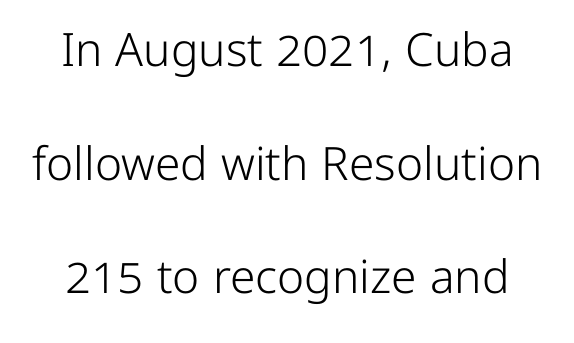
Successive baselines arrive slowly, with a big drop between each. No heavy texture on the line: the type isn't bold. The type sits square on the baseline with zero lean. Default kerning and tracking; the words read as compact shapes. Spacing verdict: proportional, widths tailored to each character. Underline: absent.
